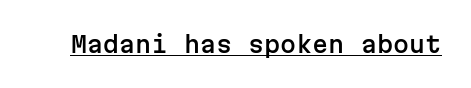
{"italic": "no", "underline": "yes", "letter_spacing": "normal", "letter_spacing_em": 0.0, "glyph_px": 23}
